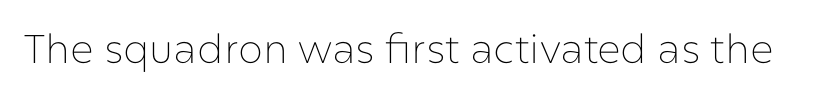
The image shows 40 px thin sans-serif type, upright; set normal letter spacing, not underlined; low stroke contrast and a medium x-height.
